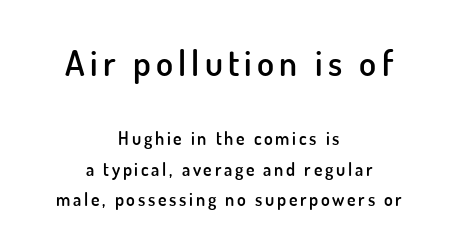
Q: Is the text bold? A: Semi-bold.
Q: Is the text italic (slanted)? A: No, it is upright.
Q: Is the typeface a serif or a sans-serif typeface? A: Sans-serif.
Q: Is the text underlined? A: No.
Q: How is the paragraph aligned? A: Centered.
Q: Is the spacing between lines tight, normal or loose? A: Normal.
Q: Which block of text is set in a larger size, the first (top) or the second (bottom)? A: The first (top) one.
Q: Width (condensed, normal, or wide)? A: Normal.
Q: Stroke contrast? A: Low.
Q: x-height? A: Small.
Q: Monospaced? A: No.
